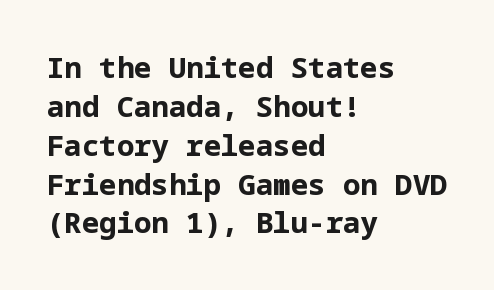
{"serif": "no", "italic": "no", "bold": "yes", "weight": "bold", "width": "normal", "stroke_contrast": "low", "x_height": "medium", "underline": "no", "align": "left", "line_spacing": "normal", "line_spacing_ratio": 1.34, "letter_spacing": "normal", "letter_spacing_em": 0.0, "glyph_px": 29}
